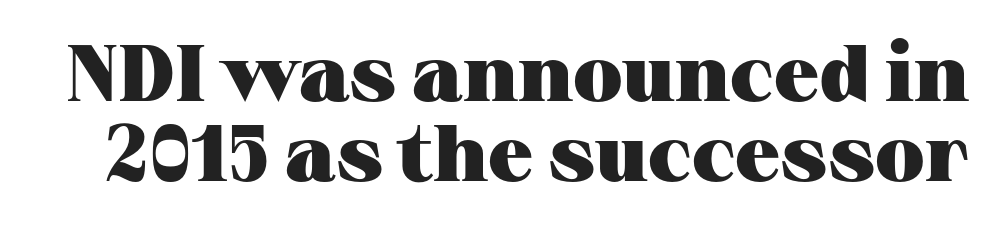
Weight check: bold — yes, fully. Honestly, the rows look squashed on top of each other. Rendered with straight, roman letterforms. Short note: letters normally spaced.
